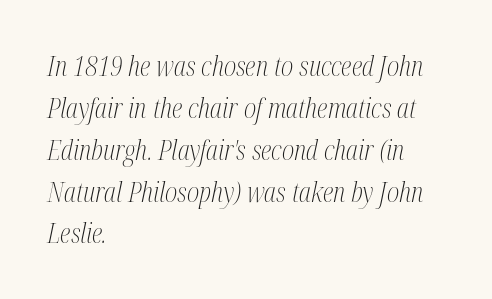
Leftover space on each line is placed entirely after the last word. Letter spacing: default. This is not heavy type; no bold has been used. The specimen reads as italic at a glance.
